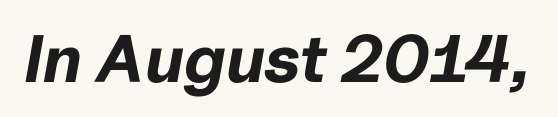
Q: Is the text bold? A: Yes.
Q: Is the text italic (slanted)? A: Yes, it leans right by about 10 degrees.
Q: Is the text underlined? A: No.
Q: Is the spacing between letters normal or unusually wide? A: Normal.
Q: Width (condensed, normal, or wide)? A: Normal.
Q: Stroke contrast? A: Low.
Q: x-height? A: Medium.
Q: Monospaced? A: No.
